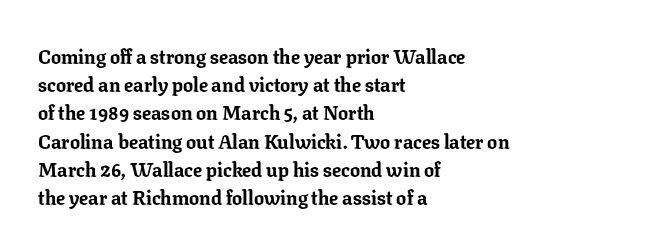
Q: Is the text bold? A: Yes.
Q: Is the text italic (slanted)? A: No, it is upright.
Q: Is the text underlined? A: No.
Q: How is the paragraph aligned? A: Left-aligned.
Q: Is the spacing between letters normal or unusually wide? A: Normal.
Q: Is the spacing between lines tight, normal or loose? A: Normal.
